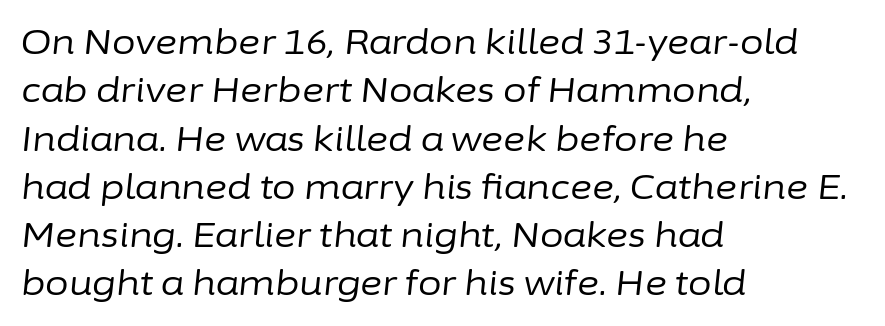
Q: Is the text bold? A: No.
Q: Is the text italic (slanted)? A: Yes, it leans right by about 6 degrees.
Q: Is the text underlined? A: No.
Q: How is the paragraph aligned? A: Left-aligned.
Q: Is the spacing between letters normal or unusually wide? A: Normal.
Q: Is the spacing between lines tight, normal or loose? A: Normal.
Q: Width (condensed, normal, or wide)? A: Normal.
Q: Stroke contrast? A: Low.
Q: x-height? A: Medium.
Q: Monospaced? A: No.
